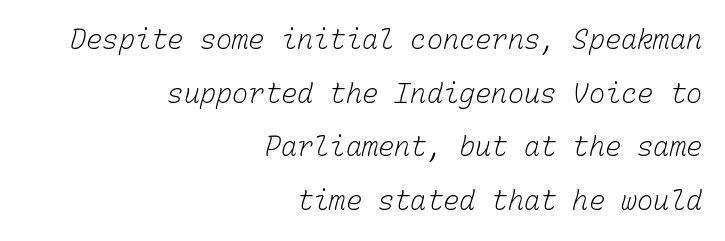
Q: Is the text bold? A: No.
Q: Is the text underlined? A: No.
Q: How is the paragraph aligned? A: Right-aligned.
Q: Is the spacing between letters normal or unusually wide? A: Normal.
Q: Is the spacing between lines tight, normal or loose? A: Loose.
